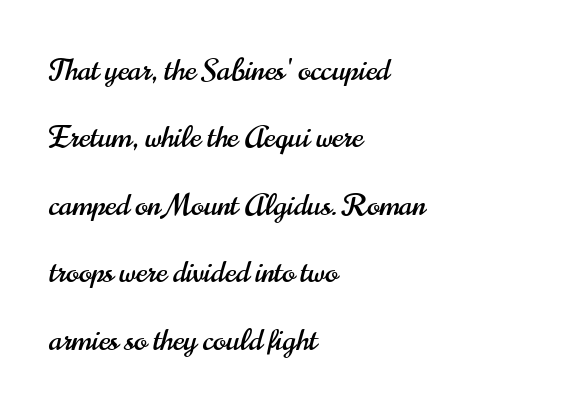
{"serif": "no", "width": "condensed", "stroke_contrast": "high", "x_height": "small", "monospaced": "no", "underline": "no", "align": "left", "line_spacing": "loose", "line_spacing_ratio": 2.25, "letter_spacing": "normal", "letter_spacing_em": 0.0, "glyph_px": 30}
